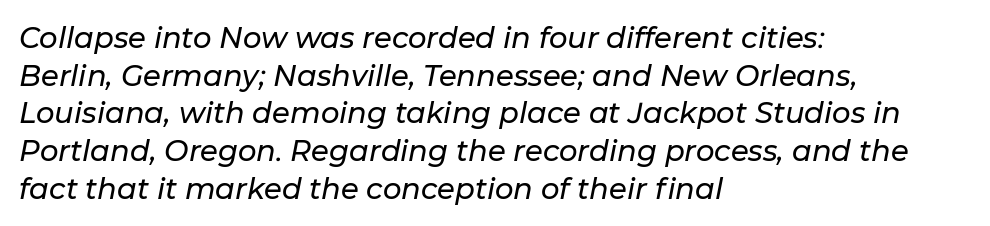
No extra tracking has been applied to these lines. Horizontal bands of white between lines are of average thickness. Looks like regular typesetting: each glyph gets only the width it needs. Yep, that's italic — everything's leaning.
